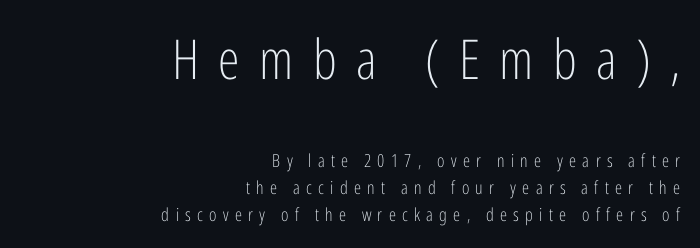
{"serif": "no", "italic": "no", "bold": "no", "weight": "light", "width": "condensed", "stroke_contrast": "low", "x_height": "medium", "monospaced": "no", "underline": "no", "align": "right", "line_spacing": "normal", "line_spacing_ratio": 1.51, "letter_spacing": "wide", "letter_spacing_em": 0.35, "larger_block": "first", "size_ratio": 3.06, "glyph_px": 55}
